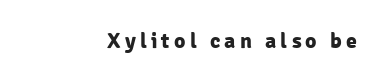
{"italic": "no", "bold": "yes", "underline": "no", "glyph_px": 22}
